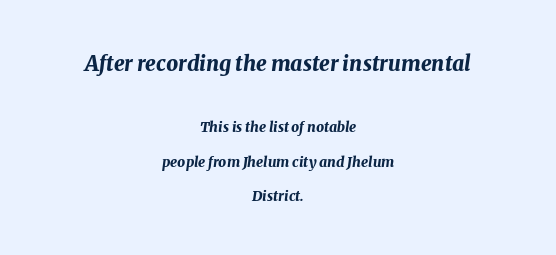
Q: Is the text bold? A: Yes.
Q: Is the text italic (slanted)? A: Yes, it leans right by about 8 degrees.
Q: Is the text underlined? A: No.
Q: How is the paragraph aligned? A: Centered.
Q: Is the spacing between letters normal or unusually wide? A: Normal.
Q: Is the spacing between lines tight, normal or loose? A: Loose.
Q: Which block of text is set in a larger size, the first (top) or the second (bottom)? A: The first (top) one.
